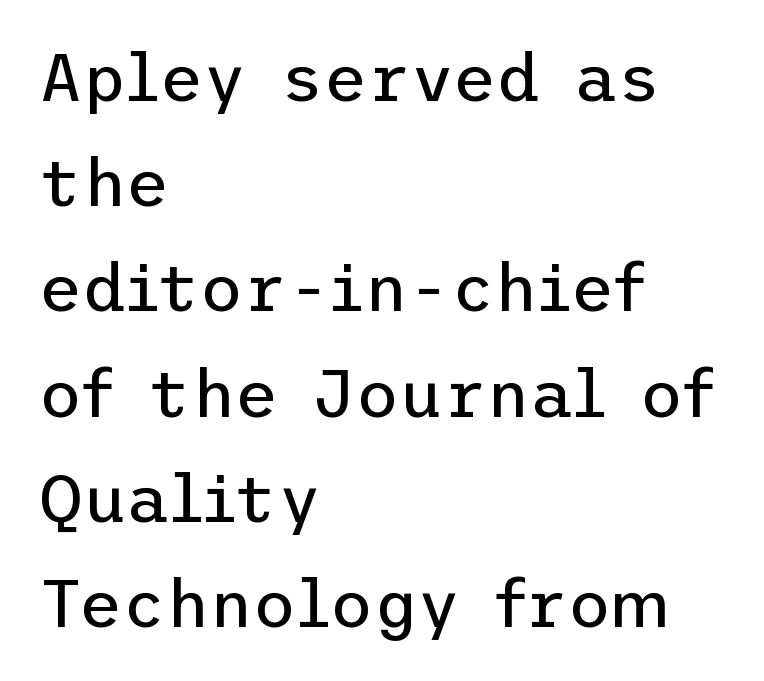
Q: Is the text bold? A: No.
Q: Is the text italic (slanted)? A: No, it is upright.
Q: Is the typeface a serif or a sans-serif typeface? A: Sans-serif.
Q: Is the text underlined? A: No.
Q: How is the paragraph aligned? A: Left-aligned.
Q: Is the spacing between letters normal or unusually wide? A: Normal.
Q: Is the spacing between lines tight, normal or loose? A: Normal.
Q: Width (condensed, normal, or wide)? A: Normal.
Q: Stroke contrast? A: Low.
Q: x-height? A: Medium.
